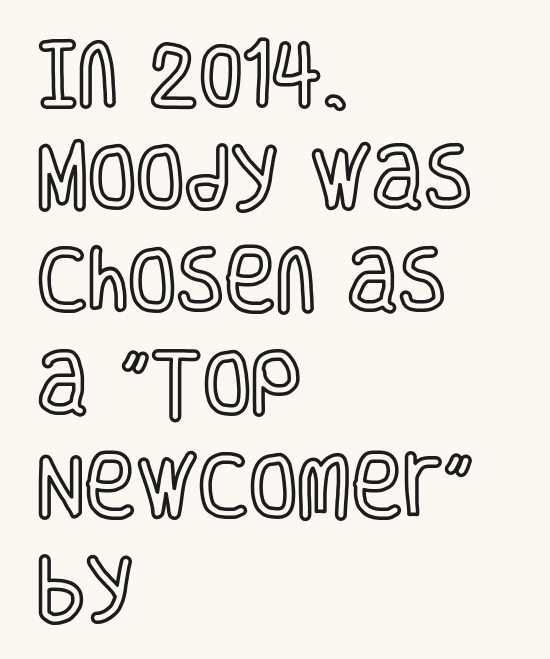
Vertically, the passage feels balanced, rows spaced as you'd expect. This sample has the flowing, uneven cadence of proportional lettering. Every stem runs plumb, perpendicular to the baseline. The tracking reads as untouched default to a designer's eye. The passage shown is not underscored anywhere. The lines in this sample share a left origin and differ only in where they stop.
